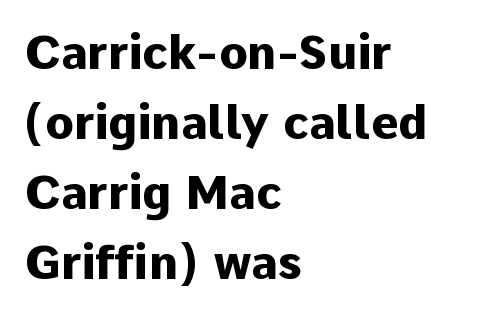
Q: Is the text bold? A: Yes.
Q: Is the text italic (slanted)? A: No, it is upright.
Q: Is the typeface a serif or a sans-serif typeface? A: Sans-serif.
Q: Is the text underlined? A: No.
Q: How is the paragraph aligned? A: Left-aligned.
Q: Is the spacing between letters normal or unusually wide? A: Normal.
Q: Is the spacing between lines tight, normal or loose? A: Normal.
Q: Width (condensed, normal, or wide)? A: Normal.
Q: Stroke contrast? A: Low.
Q: x-height? A: Medium.
Q: Monospaced? A: No.
